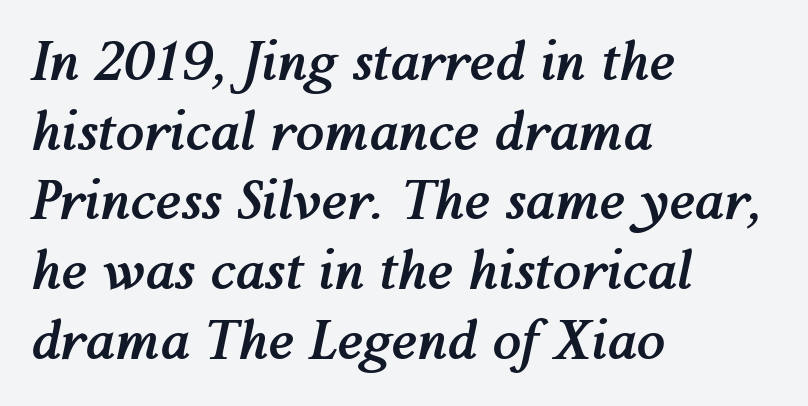
Q: Is the text bold? A: Yes.
Q: Is the text italic (slanted)? A: Yes, it leans right by about 12 degrees.
Q: Is the text underlined? A: No.
Q: How is the paragraph aligned? A: Left-aligned.
Q: Is the spacing between letters normal or unusually wide? A: Normal.
Q: Is the spacing between lines tight, normal or loose? A: Normal.
Q: Width (condensed, normal, or wide)? A: Normal.
Q: Stroke contrast? A: Medium.
Q: x-height? A: Medium.
Q: Monospaced? A: No.
